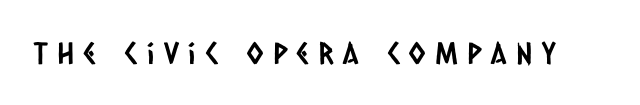
{"serif": "no", "width": "condensed", "stroke_contrast": "low", "x_height": "large", "monospaced": "no", "underline": "no", "letter_spacing": "wide", "letter_spacing_em": 0.32, "glyph_px": 30}
